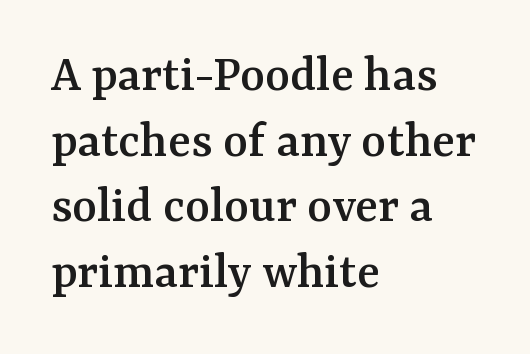
This sample uses plain, unmodified letter spacing. Line starts are locked; line ends wander. Type without underlining. Each letter keeps its own natural width here, so spacing adapts to shape.
